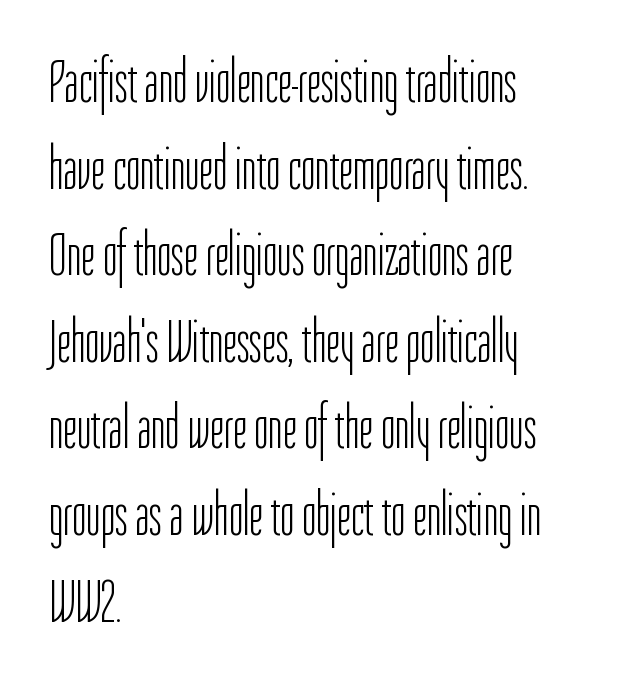
{"serif": "no", "italic": "no", "bold": "no", "weight": "light", "width": "condensed", "stroke_contrast": "low", "x_height": "medium", "monospaced": "no", "underline": "no", "align": "left", "line_spacing": "normal", "line_spacing_ratio": 1.42, "letter_spacing": "normal", "letter_spacing_em": 0.0, "glyph_px": 61}
